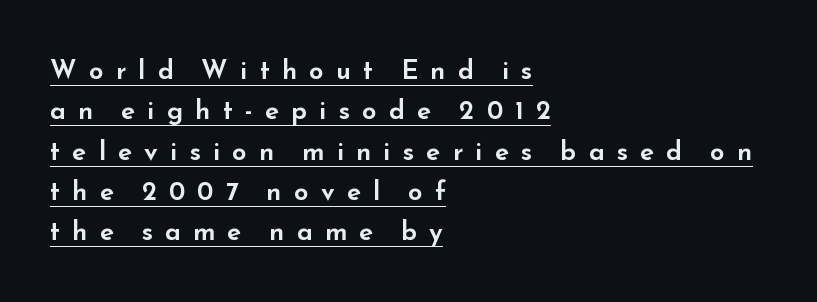
Q: Is the text italic (slanted)? A: No, it is upright.
Q: Is the text underlined? A: Yes.
Q: How is the paragraph aligned? A: Left-aligned.
Q: Is the spacing between letters normal or unusually wide? A: Unusually wide.
Q: Is the spacing between lines tight, normal or loose? A: Normal.
